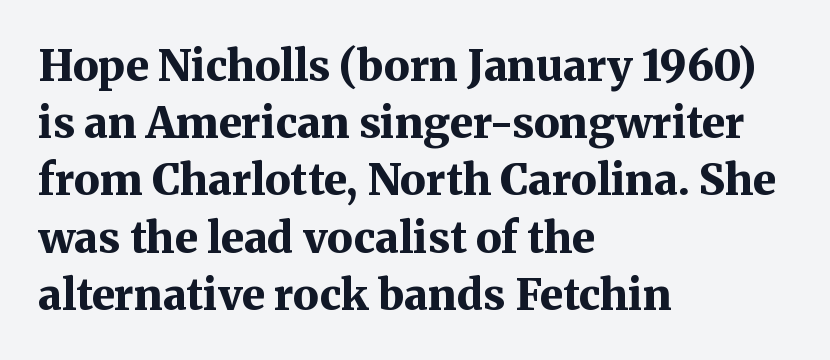
Think of a printed novel: that variable character pitch is what you see here. Tracking value appears to be zero — textbook default spacing. As a designer I'd log this as weight 700, bold. Alignment: flush left. The zone under the glyphs is completely vacant.
